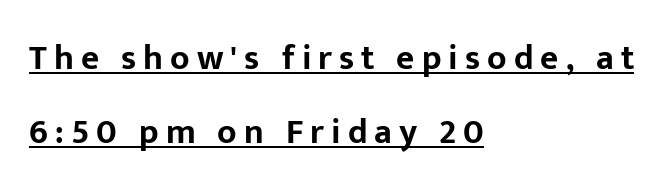
The image shows 35 px bold sans-serif type, upright; set left-aligned, loose line spacing (2.11x), unusually wide letter spacing (+0.2 em), underlined; low stroke contrast and a medium x-height.
